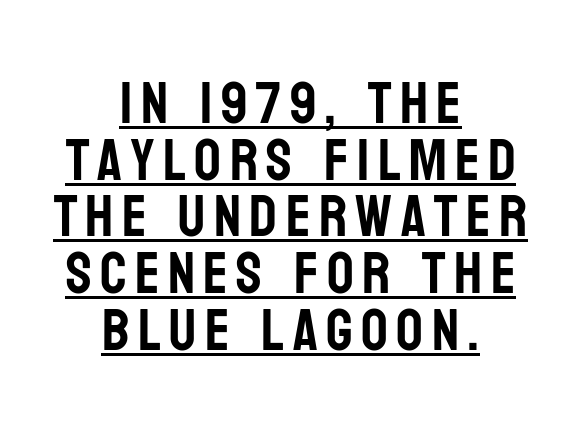
{"serif": "no", "italic": "no", "width": "condensed", "stroke_contrast": "low", "x_height": "large", "monospaced": "no", "underline": "yes", "align": "center", "line_spacing": "tight", "line_spacing_ratio": 0.96, "glyph_px": 59}
